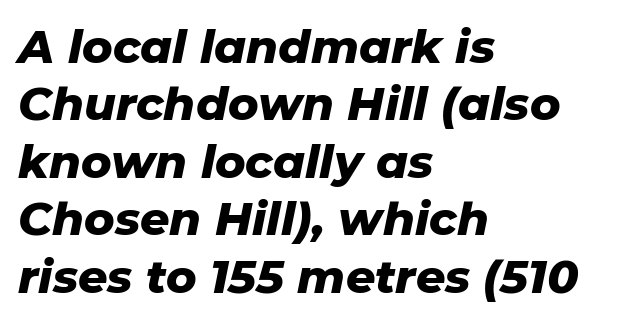
{"italic": "yes", "lean": "right", "slant_degrees": 11, "bold": "yes", "weight": "heavy", "width": "normal", "stroke_contrast": "low", "x_height": "medium", "monospaced": "no", "underline": "no", "align": "left", "line_spacing": "normal", "line_spacing_ratio": 1.25, "letter_spacing": "normal", "letter_spacing_em": 0.0, "glyph_px": 46}
